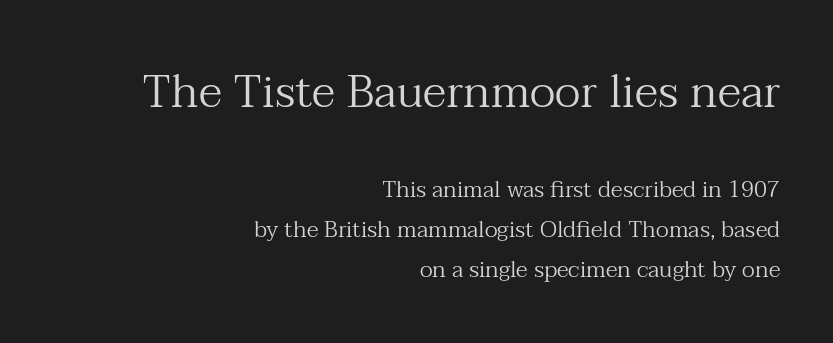
{"serif": "yes", "italic": "no", "bold": "no", "weight": "regular", "width": "normal", "stroke_contrast": "medium", "x_height": "medium", "monospaced": "no", "underline": "no", "align": "right", "line_spacing_ratio": 1.74, "letter_spacing": "normal", "letter_spacing_em": 0.0, "larger_block": "first", "size_ratio": 2.0, "glyph_px": 46}
